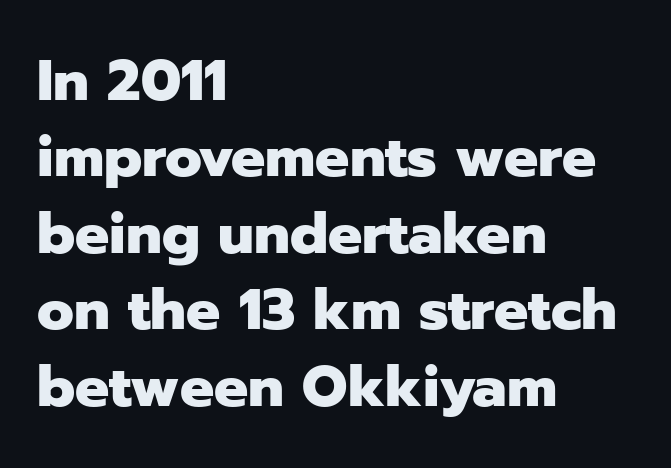
The image shows 57 px heavy sans-serif type, upright; set left-aligned, normal line spacing (1.34x), normal letter spacing, not underlined; low stroke contrast and a medium x-height.
